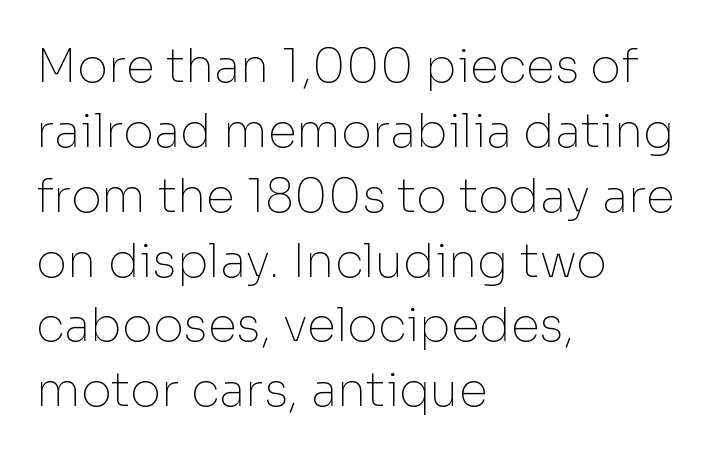
Q: Is the text bold? A: No.
Q: Is the text italic (slanted)? A: No, it is upright.
Q: Is the typeface a serif or a sans-serif typeface? A: Sans-serif.
Q: Is the text underlined? A: No.
Q: How is the paragraph aligned? A: Left-aligned.
Q: Is the spacing between letters normal or unusually wide? A: Normal.
Q: Is the spacing between lines tight, normal or loose? A: Normal.
Q: Width (condensed, normal, or wide)? A: Normal.
Q: Stroke contrast? A: Low.
Q: x-height? A: Medium.
Q: Monospaced? A: No.
